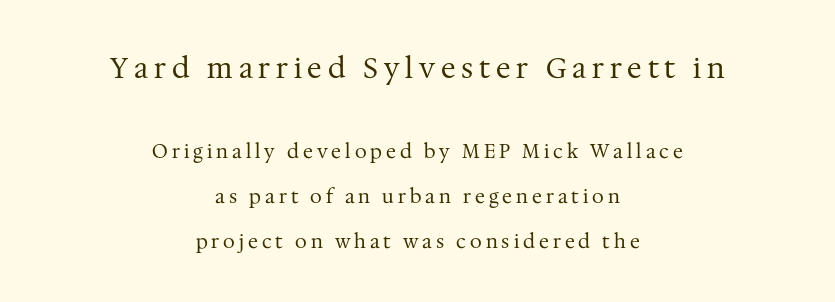
The image shows 28 px regular-weight serif type, upright; set centered, loose line spacing (2.37x), unusually wide letter spacing (+0.21 em), not underlined; the first (top) block is 1.47x larger; medium stroke contrast and a medium x-height.
